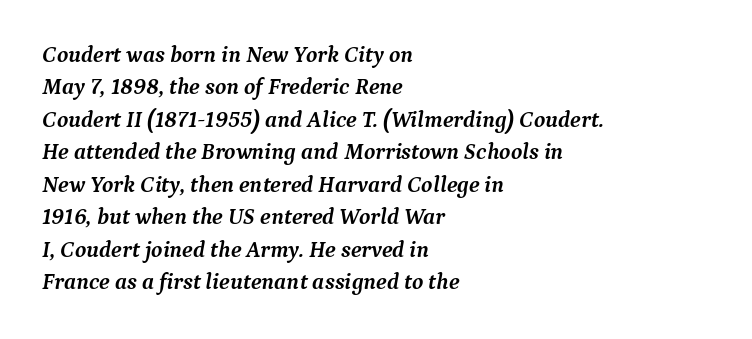
{"italic": "yes", "lean": "right", "slant_degrees": 9, "bold": "yes", "underline": "no", "align": "left", "line_spacing": "normal", "line_spacing_ratio": 1.41, "letter_spacing": "normal", "letter_spacing_em": 0.0, "glyph_px": 23}
